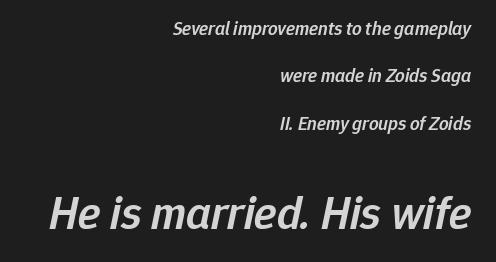
Q: Is the text bold? A: Semi-bold.
Q: Is the text italic (slanted)? A: Yes, it leans right by about 12 degrees.
Q: Is the text underlined? A: No.
Q: How is the paragraph aligned? A: Right-aligned.
Q: Is the spacing between letters normal or unusually wide? A: Normal.
Q: Is the spacing between lines tight, normal or loose? A: Loose.
Q: Which block of text is set in a larger size, the first (top) or the second (bottom)? A: The second (bottom) one.
Q: Width (condensed, normal, or wide)? A: Normal.
Q: Stroke contrast? A: Low.
Q: x-height? A: Medium.
Q: Monospaced? A: No.
